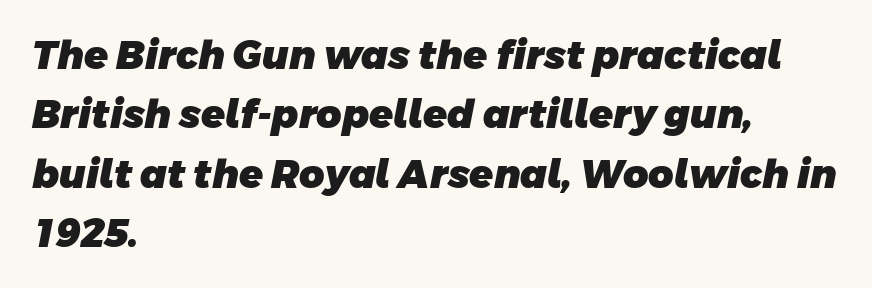
The rendering shows plain stroke endings on the letterforms — a sans-serif design. In terms of weight, the rendering is a true, heavy bold. You could call the tracking neutral — neither tight nor loose. Line starts are locked; line ends wander. The letters advance in unequal steps, a hallmark of proportional type. The gap between lines stays unmarked.
